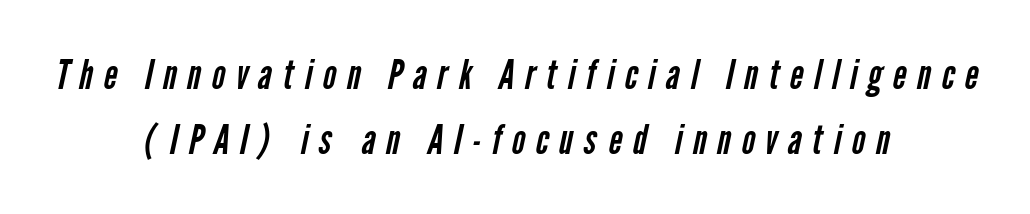
{"serif": "no", "bold": "no", "weight": "regular", "width": "condensed", "stroke_contrast": "low", "x_height": "medium", "monospaced": "no", "underline": "no", "align": "center", "line_spacing": "normal", "line_spacing_ratio": 1.58, "letter_spacing": "wide", "letter_spacing_em": 0.26, "glyph_px": 41}
